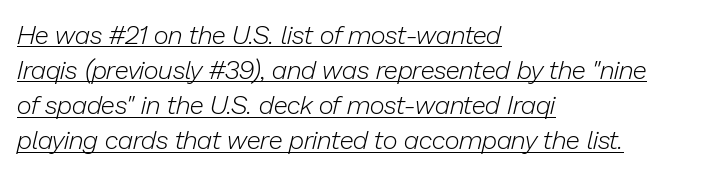
The image shows 26 px text type, italic (leaning right); set left-aligned, normal line spacing (1.35x), normal letter spacing, underlined.
